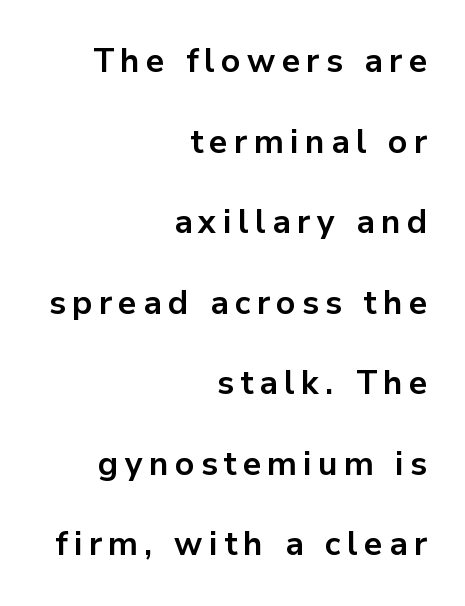
Looks like regular typesetting: each glyph gets only the width it needs. The specimen reads as upright at a glance. Descenders are the only things crossing below the line. Weight check: bold — yes, fully.
